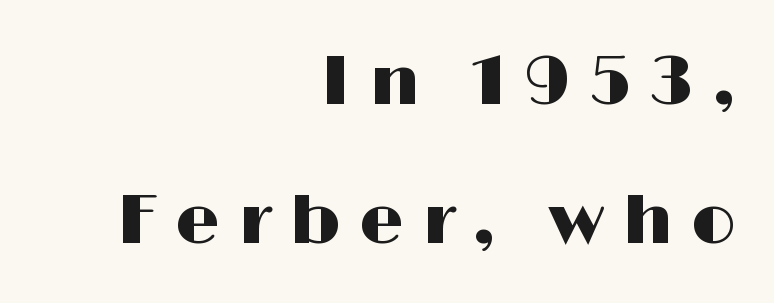
The image shows 70 px wide sans-serif type, upright; set right-aligned, loose line spacing (1.98x), unusually wide letter spacing (+0.26 em), not underlined; high stroke contrast and a medium x-height.
